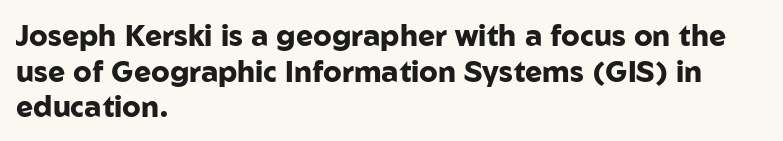
The face used here has the dense, thick strokes of a bold. Nothing unusual about the tracking: characters are spaced as the font intends. The baseline area is clear. Here the designer chose a conventional face with non-uniform glyph widths. Does the copy run flush right? No — it runs flush left. Note: no serifs on the glyphs.
